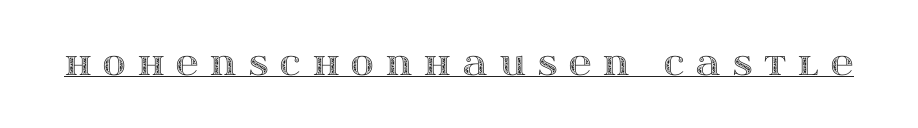
The image shows 31 px wide type, upright; set unusually wide letter spacing (+0.39 em), underlined; a large x-height.
